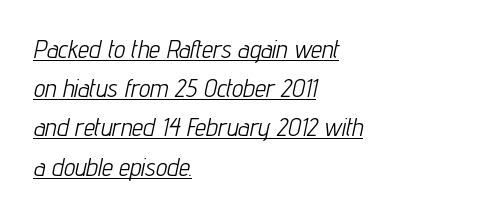
Q: Is the text bold? A: No.
Q: Is the text italic (slanted)? A: Yes, it leans right by about 12 degrees.
Q: Is the text underlined? A: Yes.
Q: How is the paragraph aligned? A: Left-aligned.
Q: Is the spacing between letters normal or unusually wide? A: Normal.
Q: Is the spacing between lines tight, normal or loose? A: Normal.
